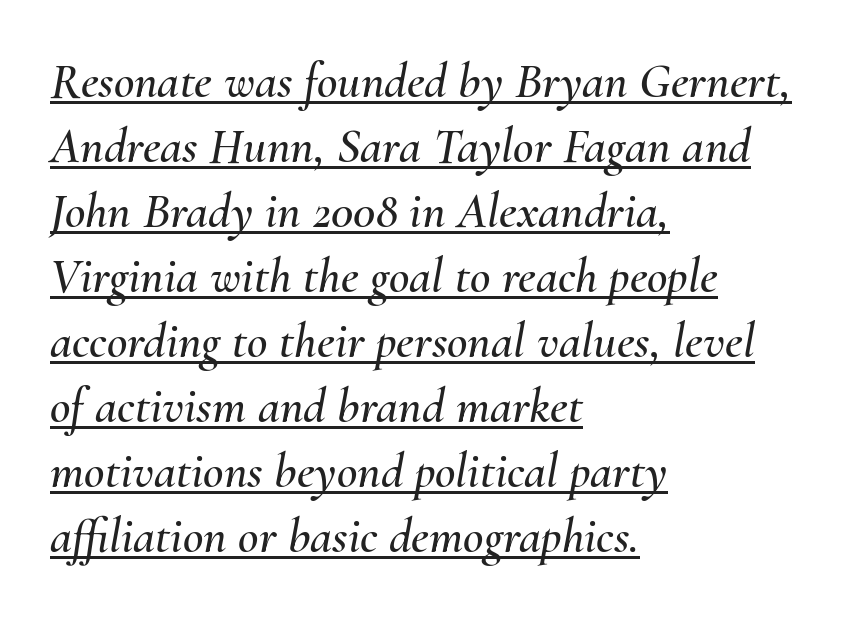
Note the varied advance widths — an 'i' is clearly narrower than an 'm'. Summary of vertical rhythm: regular, with standard interline spacing. What decoration does the sample have? An underline. Each line starts at the same left margin while the right side varies. There's an unmistakable incline to the writing here.
